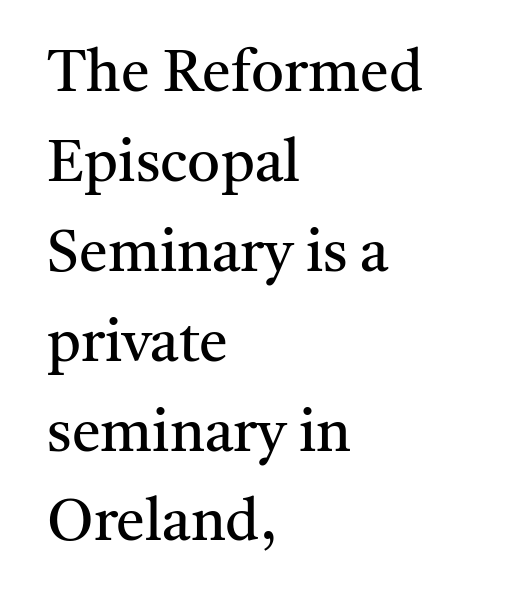
What's the leading like? Ordinary, nothing unusual. Is the type heavy? It reads as light-to-regular instead. You can tell it's not italic because the verticals are truly vertical. Where is the straight margin? On the left.
